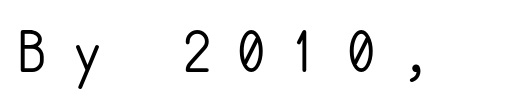
The image shows 53 px regular-weight sans-serif type, upright; set unusually wide letter spacing (+0.41 em), not underlined; low stroke contrast and a small x-height.
